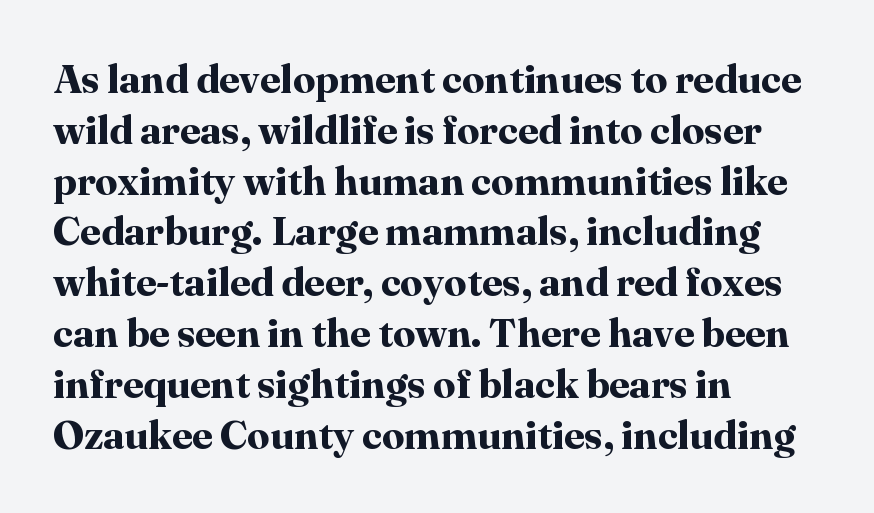
The lines are quadded left. Notice how thick the strokes are: this is what a full bold looks like. Here the glyphs are tracked normally, forming tight word shapes. The passage shown is typed in a proportional face where columns would drift.
